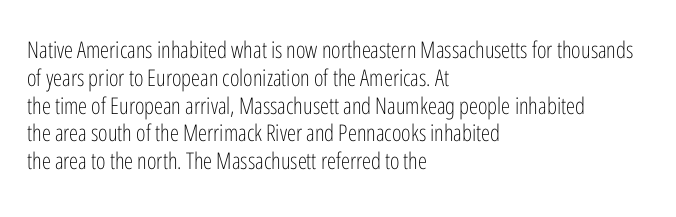
{"italic": "no", "bold": "no", "underline": "no", "align": "left", "line_spacing_ratio": 1.21, "letter_spacing": "normal", "letter_spacing_em": 0.0, "glyph_px": 23}
